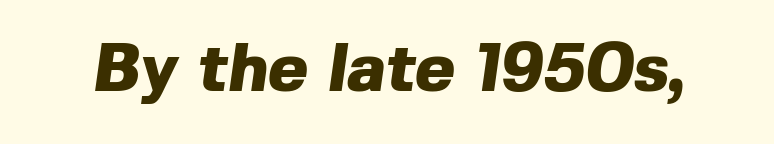
{"serif": "no", "bold": "yes", "weight": "heavy", "width": "normal", "x_height": "medium", "monospaced": "no", "underline": "no", "letter_spacing": "normal", "letter_spacing_em": 0.0, "glyph_px": 68}
